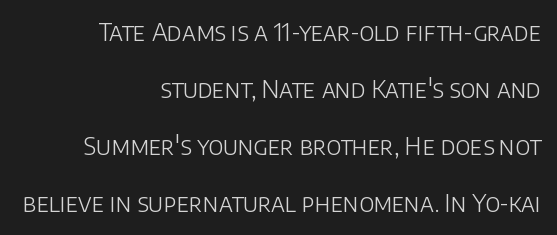
The image shows 24 px text type, upright; set right-aligned, loose line spacing (2.38x), normal letter spacing, not underlined.
